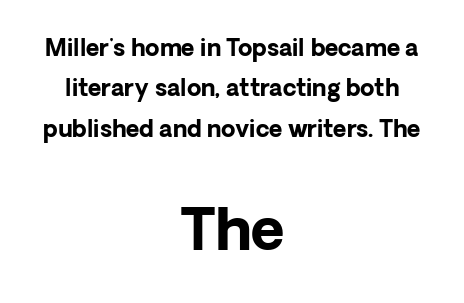
{"serif": "no", "italic": "no", "bold": "yes", "weight": "bold", "width": "normal", "stroke_contrast": "low", "x_height": "medium", "monospaced": "no", "underline": "no", "align": "center", "line_spacing_ratio": 1.76, "letter_spacing": "normal", "letter_spacing_em": 0.0, "larger_block": "second", "size_ratio": 2.52, "glyph_px": 58}
